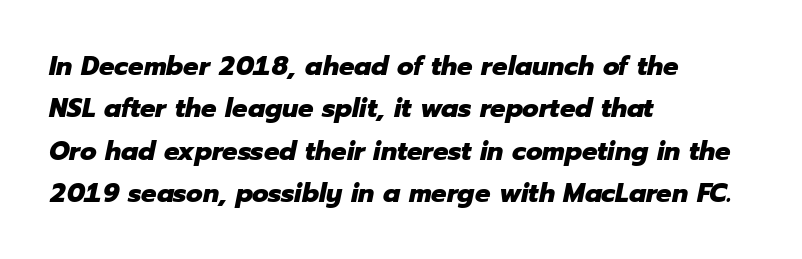
Q: Is the text bold? A: Yes.
Q: Is the text italic (slanted)? A: Yes, it leans right by about 12 degrees.
Q: Is the text underlined? A: No.
Q: How is the paragraph aligned? A: Left-aligned.
Q: Is the spacing between letters normal or unusually wide? A: Normal.
Q: Is the spacing between lines tight, normal or loose? A: Normal.
